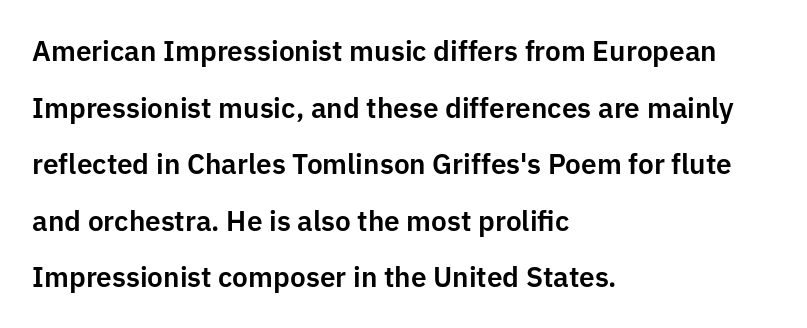
Q: Is the text italic (slanted)? A: No, it is upright.
Q: Is the typeface a serif or a sans-serif typeface? A: Sans-serif.
Q: Is the text underlined? A: No.
Q: How is the paragraph aligned? A: Left-aligned.
Q: Is the spacing between letters normal or unusually wide? A: Normal.
Q: Is the spacing between lines tight, normal or loose? A: Loose.
Q: Width (condensed, normal, or wide)? A: Normal.
Q: Stroke contrast? A: Low.
Q: x-height? A: Medium.
Q: Monospaced? A: No.
